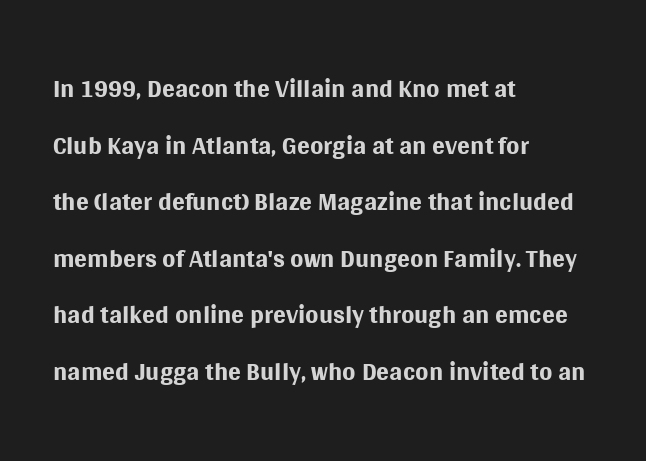
Q: Is the text bold? A: No.
Q: Is the text italic (slanted)? A: No, it is upright.
Q: Is the typeface a serif or a sans-serif typeface? A: Sans-serif.
Q: Is the text underlined? A: No.
Q: How is the paragraph aligned? A: Left-aligned.
Q: Is the spacing between letters normal or unusually wide? A: Normal.
Q: Is the spacing between lines tight, normal or loose? A: Normal.
Q: Width (condensed, normal, or wide)? A: Normal.
Q: Stroke contrast? A: Medium.
Q: x-height? A: Large.
Q: Monospaced? A: No.
